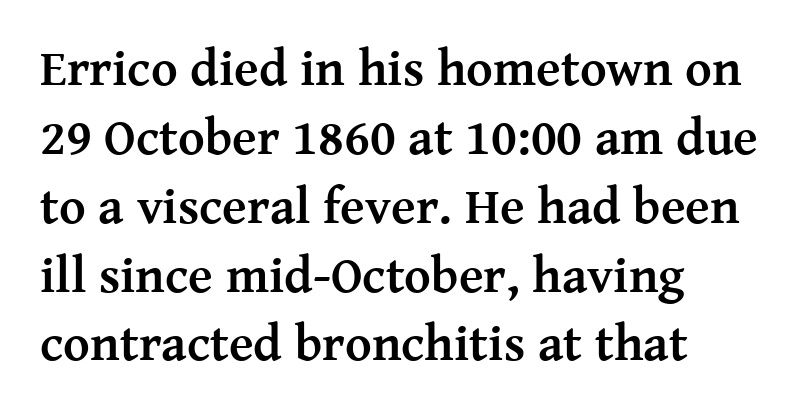
Q: Is the text bold? A: Yes.
Q: Is the text italic (slanted)? A: No, it is upright.
Q: Is the typeface a serif or a sans-serif typeface? A: Serif.
Q: Is the text underlined? A: No.
Q: How is the paragraph aligned? A: Left-aligned.
Q: Is the spacing between letters normal or unusually wide? A: Normal.
Q: Is the spacing between lines tight, normal or loose? A: Normal.
Q: Width (condensed, normal, or wide)? A: Normal.
Q: Stroke contrast? A: Medium.
Q: x-height? A: Medium.
Q: Monospaced? A: No.
